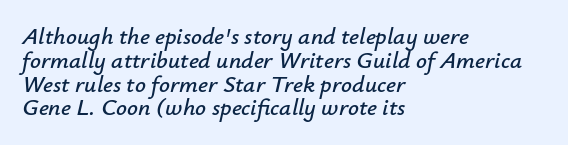
Line starts are locked; line ends wander. Characters follow at the spacing the type designer built in. Check under the words: just untouched page. Quick note: italic. Line spacing here is tight.
